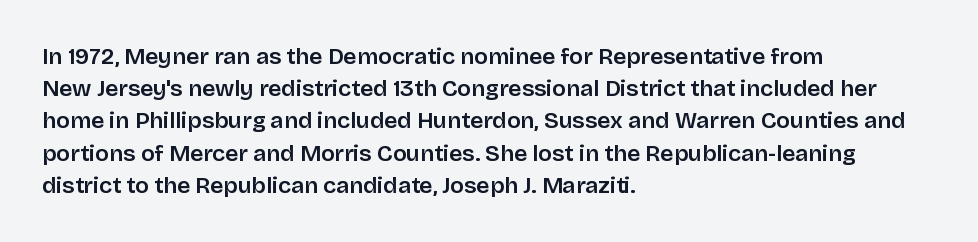
Q: Is the text italic (slanted)? A: No, it is upright.
Q: Is the text underlined? A: No.
Q: How is the paragraph aligned? A: Left-aligned.
Q: Is the spacing between letters normal or unusually wide? A: Normal.
Q: Is the spacing between lines tight, normal or loose? A: Normal.
